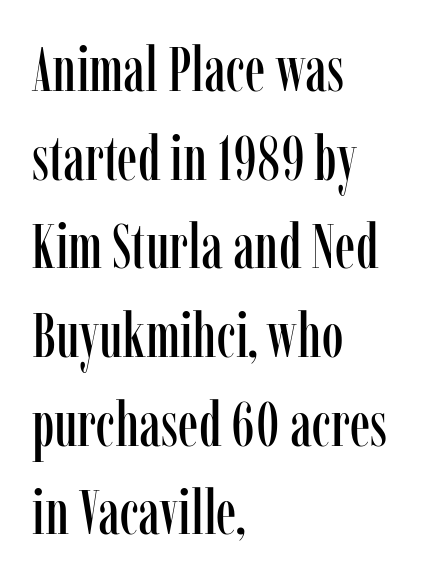
Baseline-to-baseline distance is the conventional proportion of letter height. The face used here is rendered with its standard letterfit. Is this a sans? No — the strokes have serifs. Nope, not italic — everything's standing straight.
